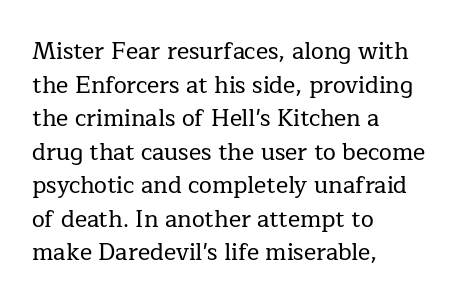
Notice how the passage keeps a crisp vertical edge on the left only. Ascenders rise straight up at ninety degrees. The passage shown is not underscored anywhere. Tracking value appears to be zero — textbook default spacing.
